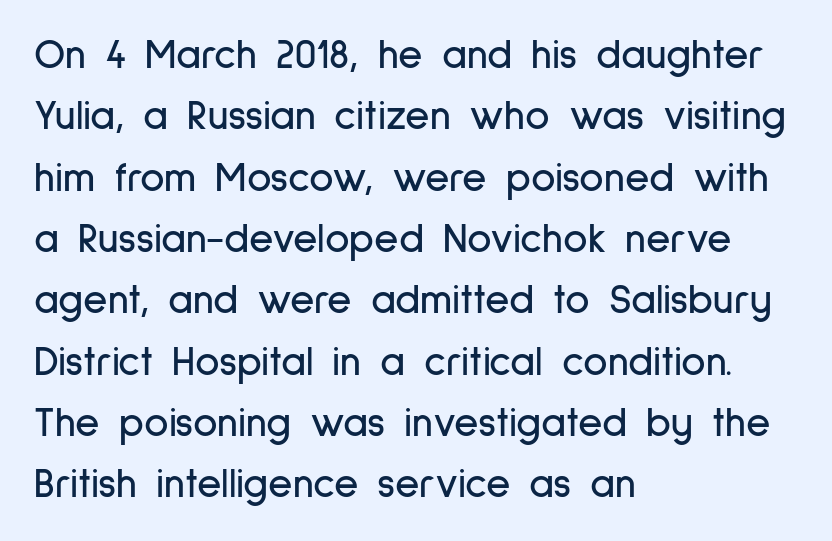
Each row of text sits above clean, open space. Each letter keeps its own natural width here, so spacing adapts to shape. Every character sits straight up, as roman type does. Each word holds together tightly as a unit, with standard inter-letter gaps. Left-aligned paragraph, ragged on the right. This sample uses a sans-serif face.
